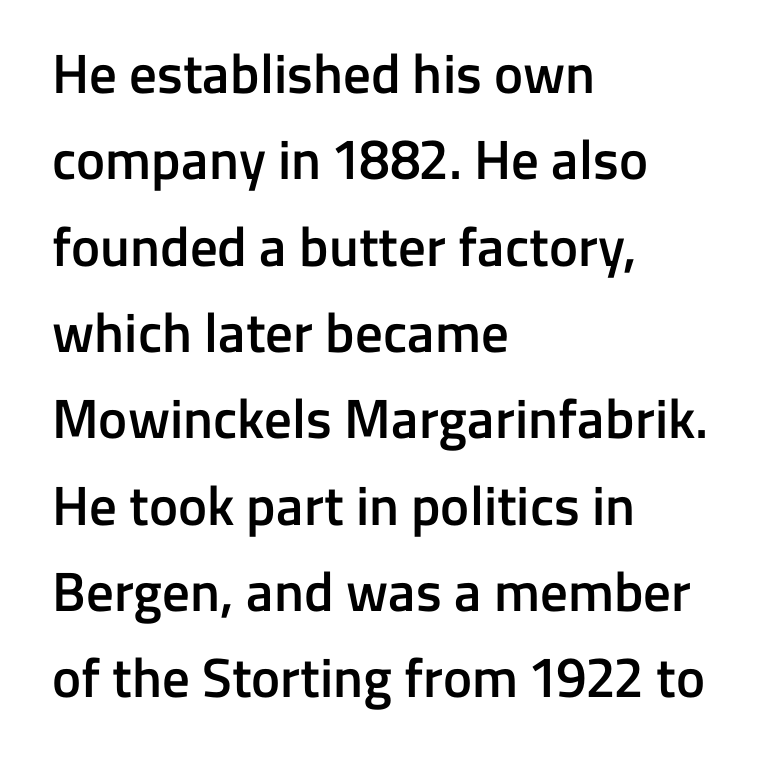
The image shows 55 px semibold sans-serif type, upright; set left-aligned, normal line spacing (1.57x), normal letter spacing, not underlined; low stroke contrast and a medium x-height.
